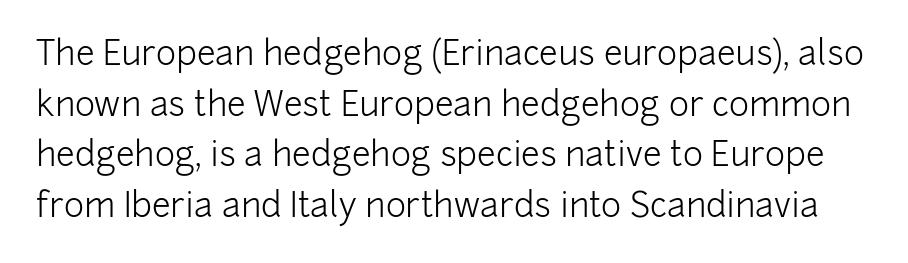
The image shows 34 px light sans-serif type, upright; set normal line spacing (1.49x), normal letter spacing, not underlined; low stroke contrast and a medium x-height.
